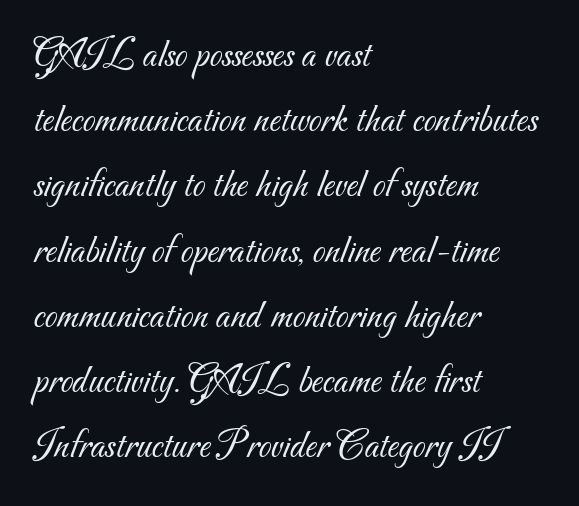
Q: Is the text bold? A: No.
Q: Is the typeface a serif or a sans-serif typeface? A: Sans-serif.
Q: Is the text underlined? A: No.
Q: How is the paragraph aligned? A: Left-aligned.
Q: Is the spacing between letters normal or unusually wide? A: Normal.
Q: Is the spacing between lines tight, normal or loose? A: Normal.
Q: Width (condensed, normal, or wide)? A: Normal.
Q: Stroke contrast? A: Medium.
Q: x-height? A: Small.
Q: Monospaced? A: No.
